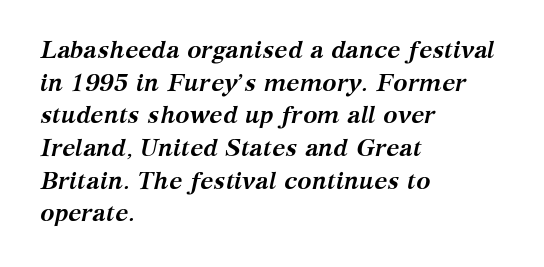
Q: Is the text bold? A: Yes.
Q: Is the text italic (slanted)? A: Yes, it leans right by about 12 degrees.
Q: Is the text underlined? A: No.
Q: How is the paragraph aligned? A: Left-aligned.
Q: Is the spacing between letters normal or unusually wide? A: Normal.
Q: Is the spacing between lines tight, normal or loose? A: Normal.
